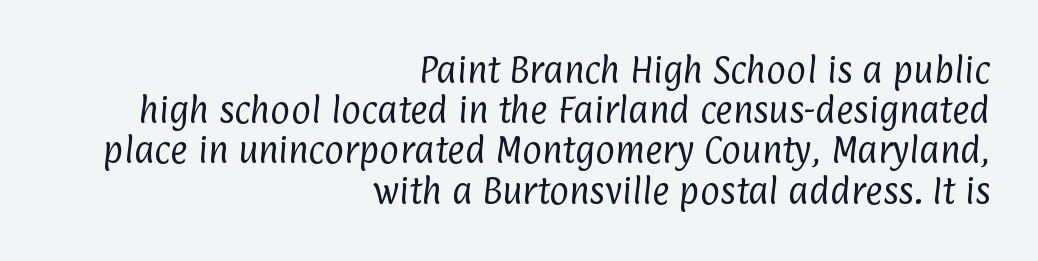
Q: Is the text bold? A: No.
Q: Is the typeface a serif or a sans-serif typeface? A: Sans-serif.
Q: Is the text underlined? A: No.
Q: How is the paragraph aligned? A: Right-aligned.
Q: Is the spacing between letters normal or unusually wide? A: Normal.
Q: Is the spacing between lines tight, normal or loose? A: Normal.
Q: Width (condensed, normal, or wide)? A: Condensed.
Q: Stroke contrast? A: Low.
Q: x-height? A: Medium.
Q: Monospaced? A: No.
